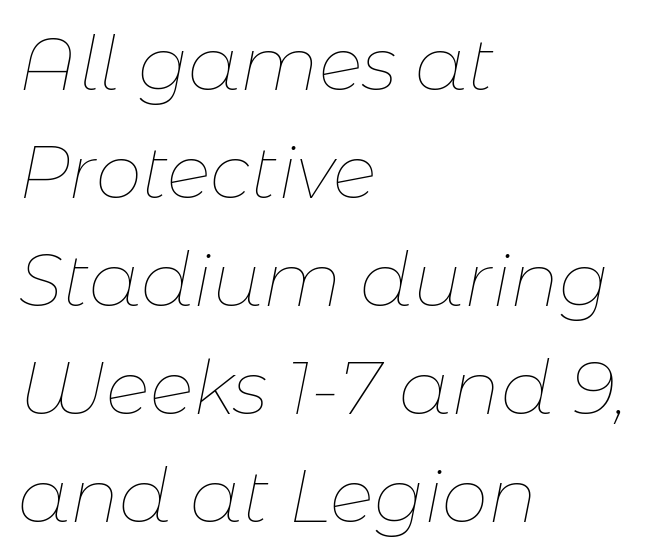
{"italic": "yes", "lean": "right", "slant_degrees": 11, "bold": "no", "weight": "thin", "width": "normal", "stroke_contrast": "low", "x_height": "medium", "monospaced": "no", "underline": "no", "align": "left", "line_spacing": "normal", "line_spacing_ratio": 1.46, "letter_spacing": "normal", "letter_spacing_em": 0.0, "glyph_px": 74}
